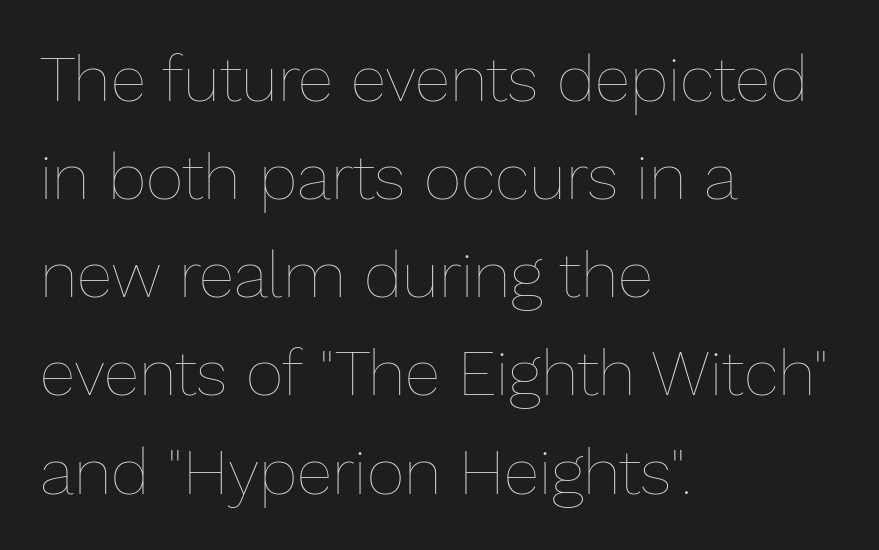
The image shows 65 px thin type, upright; set left-aligned, normal line spacing (1.51x), normal letter spacing, not underlined; low stroke contrast and a medium x-height.
